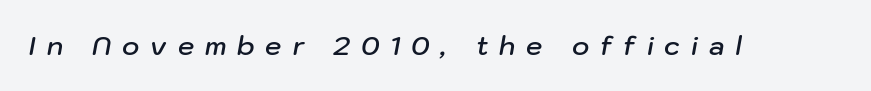
The image shows 26 px text type, italic (leaning right); set unusually wide letter spacing (+0.42 em), not underlined.
